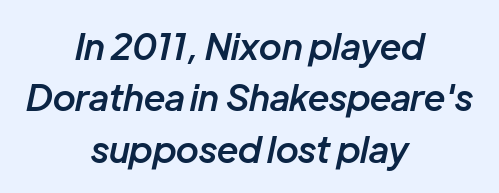
{"italic": "yes", "lean": "right", "slant_degrees": 12, "bold": "semi", "weight": "semibold", "width": "normal", "stroke_contrast": "low", "x_height": "medium", "monospaced": "no", "underline": "no", "align": "center", "line_spacing": "normal", "line_spacing_ratio": 1.43, "letter_spacing": "normal", "letter_spacing_em": 0.0, "glyph_px": 36}
